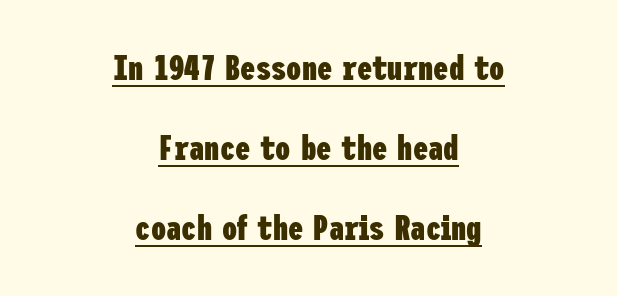
{"serif": "no", "italic": "no", "bold": "yes", "weight": "heavy", "width": "condensed", "stroke_contrast": "low", "x_height": "medium", "underline": "yes", "align": "center", "line_spacing": "loose", "line_spacing_ratio": 2.35, "letter_spacing": "normal", "letter_spacing_em": 0.0, "glyph_px": 34}
